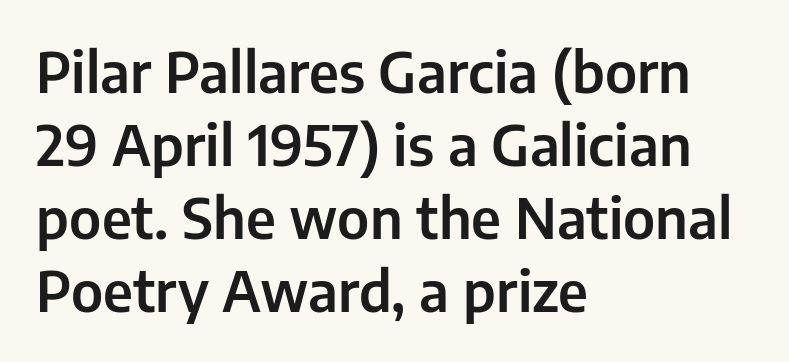
The image shows 55 px sans-serif type, upright; set left-aligned, normal line spacing (1.33x), normal letter spacing, not underlined; low stroke contrast and a medium x-height.
